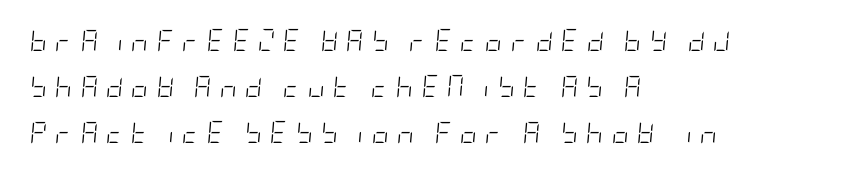
The image shows 21 px text type, italic (leaning right); set left-aligned, loose line spacing (2.19x), unusually wide letter spacing (+0.39 em), not underlined.
